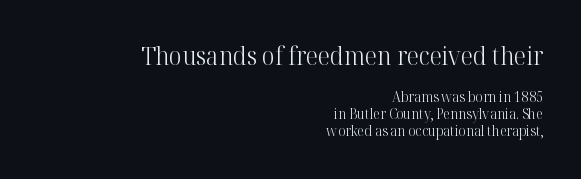
Q: Is the text bold? A: No.
Q: Is the text italic (slanted)? A: No, it is upright.
Q: Is the text underlined? A: No.
Q: How is the paragraph aligned? A: Right-aligned.
Q: Is the spacing between letters normal or unusually wide? A: Normal.
Q: Which block of text is set in a larger size, the first (top) or the second (bottom)? A: The first (top) one.
